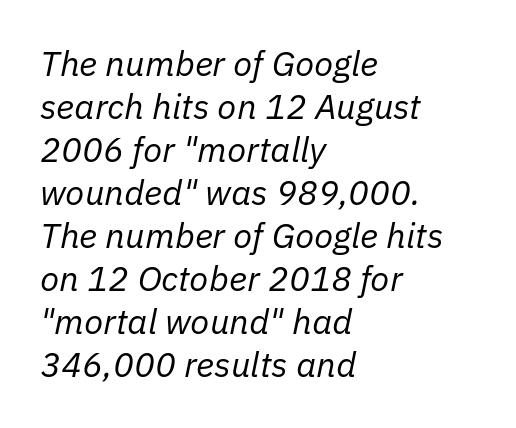
{"italic": "yes", "lean": "right", "slant_degrees": 11, "bold": "no", "weight": "regular", "width": "normal", "stroke_contrast": "low", "x_height": "medium", "monospaced": "no", "underline": "no", "align": "left", "line_spacing_ratio": 1.23, "letter_spacing": "normal", "letter_spacing_em": 0.0, "glyph_px": 35}
